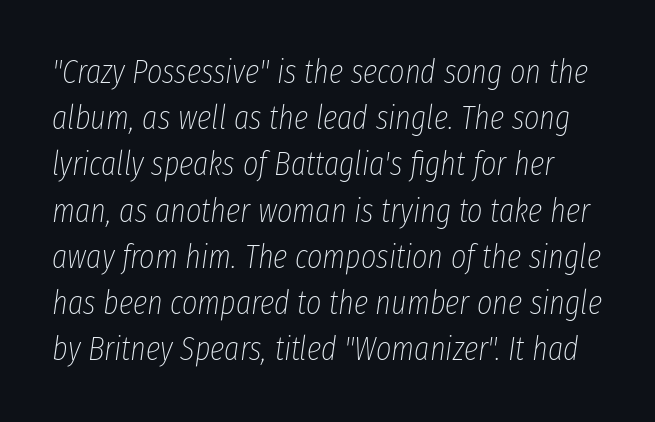
Q: Is the text bold? A: No.
Q: Is the text italic (slanted)? A: Yes, it leans right by about 8 degrees.
Q: Is the text underlined? A: No.
Q: Is the spacing between letters normal or unusually wide? A: Normal.
Q: Is the spacing between lines tight, normal or loose? A: Normal.
Q: Width (condensed, normal, or wide)? A: Condensed.
Q: Stroke contrast? A: Low.
Q: x-height? A: Medium.
Q: Monospaced? A: No.
